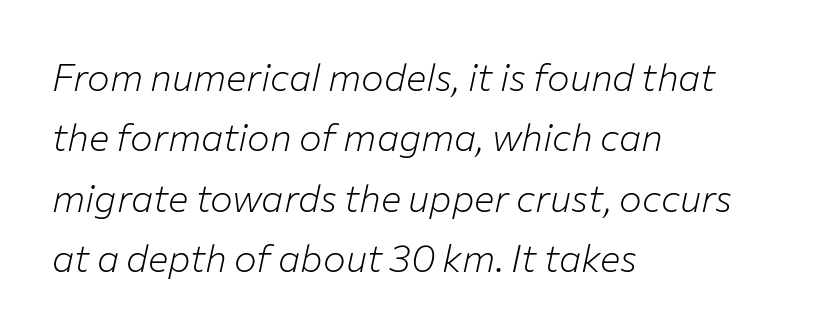
The image shows 38 px light type, italic (leaning right); set left-aligned, normal line spacing (1.59x), normal letter spacing, not underlined; low stroke contrast and a medium x-height.
